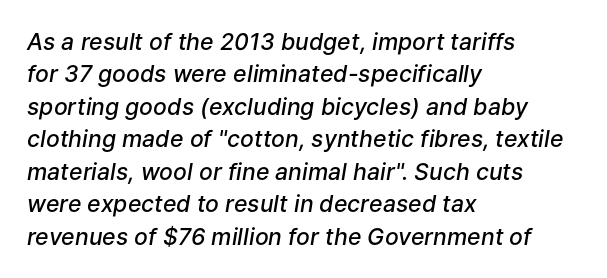
Q: Is the text bold? A: Semi-bold.
Q: Is the text italic (slanted)? A: Yes, it leans right by about 9 degrees.
Q: Is the text underlined? A: No.
Q: How is the paragraph aligned? A: Left-aligned.
Q: Is the spacing between letters normal or unusually wide? A: Normal.
Q: Is the spacing between lines tight, normal or loose? A: Normal.
